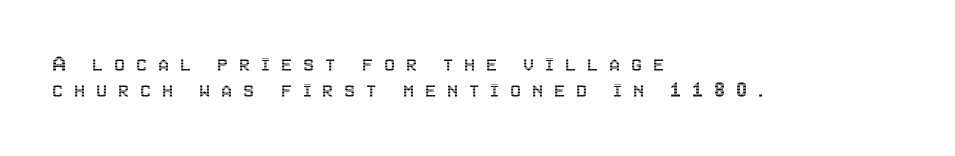
Q: Is the text italic (slanted)? A: No, it is upright.
Q: Is the text underlined? A: No.
Q: How is the paragraph aligned? A: Left-aligned.
Q: Is the spacing between letters normal or unusually wide? A: Unusually wide.
Q: Is the spacing between lines tight, normal or loose? A: Tight.
